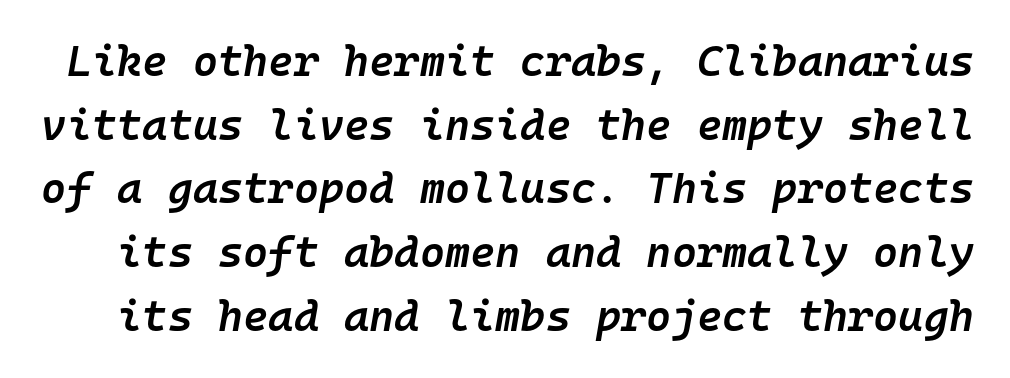
The image shows 43 px semibold type, italic (leaning right), monospaced; set normal line spacing (1.48x), normal letter spacing, not underlined; low stroke contrast and a medium x-height.
